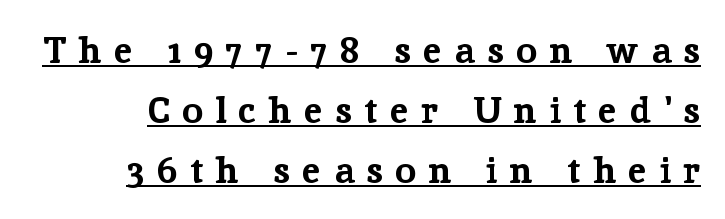
{"serif": "yes", "italic": "no", "bold": "yes", "weight": "bold", "width": "normal", "stroke_contrast": "low", "x_height": "medium", "monospaced": "no", "underline": "yes", "align": "right", "line_spacing": "normal", "line_spacing_ratio": 1.62, "letter_spacing": "wide", "letter_spacing_em": 0.34, "glyph_px": 37}
